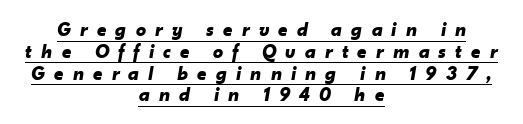
{"italic": "yes", "lean": "right", "slant_degrees": 10, "bold": "yes", "underline": "yes", "align": "center", "line_spacing": "tight", "line_spacing_ratio": 1.09, "letter_spacing": "wide", "letter_spacing_em": 0.46, "glyph_px": 20}
